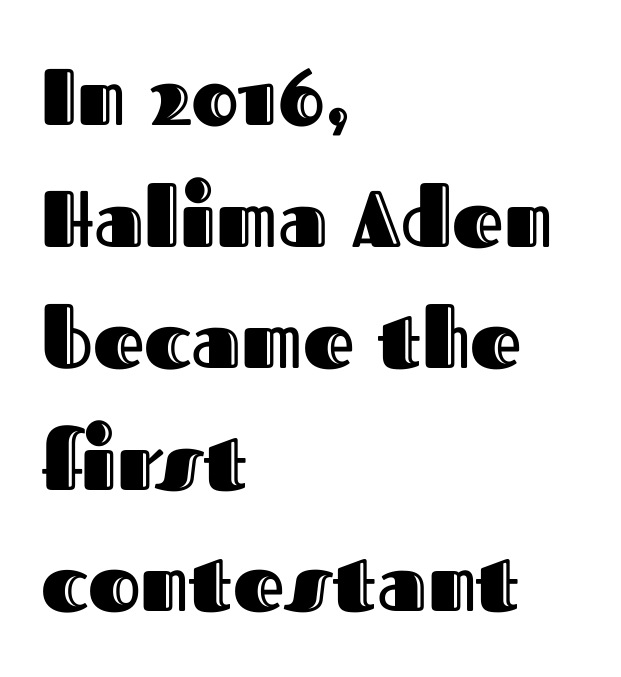
{"italic": "no", "width": "normal", "x_height": "medium", "monospaced": "no", "underline": "no", "align": "left", "line_spacing": "normal", "line_spacing_ratio": 1.52, "letter_spacing": "normal", "letter_spacing_em": 0.0, "glyph_px": 80}
